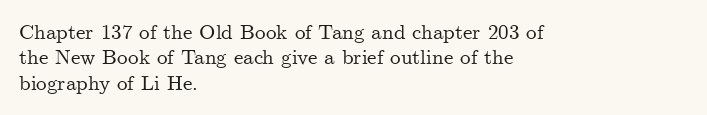
Q: Is the text italic (slanted)? A: No, it is upright.
Q: Is the text underlined? A: No.
Q: How is the paragraph aligned? A: Left-aligned.
Q: Is the spacing between letters normal or unusually wide? A: Normal.
